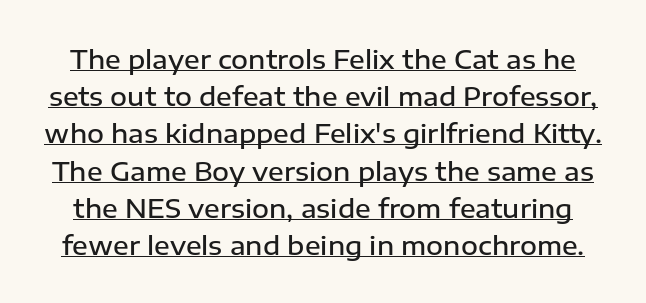
Tall strokes in this sample are plumb rather than angled. Like a heading marked for emphasis, these lines bear an underscore. The rendering keeps characters at their native spacing. In terms of leading, this rendering sits right in the middle. The strokes are fattened partway — semibold, not bold.
